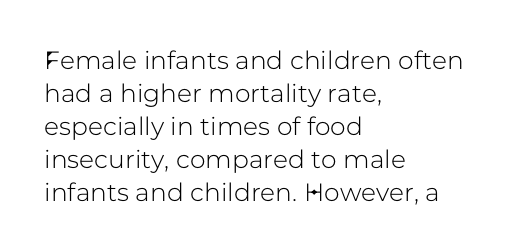
Q: Is the text italic (slanted)? A: No, it is upright.
Q: Is the text underlined? A: No.
Q: How is the paragraph aligned? A: Left-aligned.
Q: Is the spacing between letters normal or unusually wide? A: Normal.
Q: Is the spacing between lines tight, normal or loose? A: Normal.
